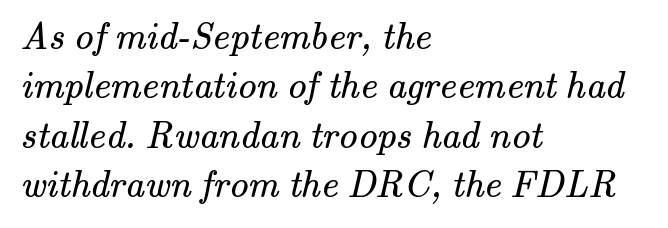
The image shows 38 px regular-weight serif type; set left-aligned, normal line spacing (1.3x), normal letter spacing, not underlined; medium stroke contrast and a small x-height.
